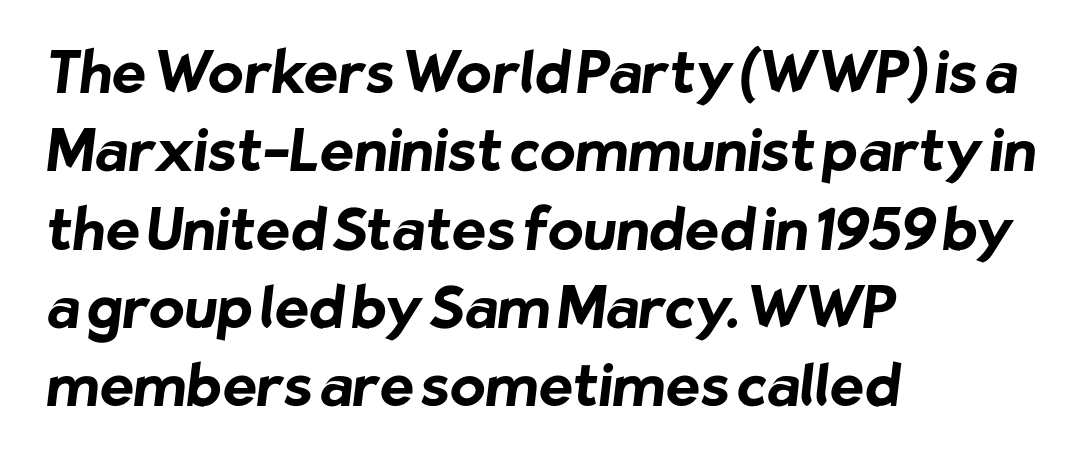
{"serif": "no", "bold": "yes", "weight": "bold", "width": "normal", "stroke_contrast": "low", "x_height": "medium", "monospaced": "no", "underline": "no", "align": "left", "line_spacing": "normal", "line_spacing_ratio": 1.35, "letter_spacing": "normal", "letter_spacing_em": 0.0, "glyph_px": 58}
